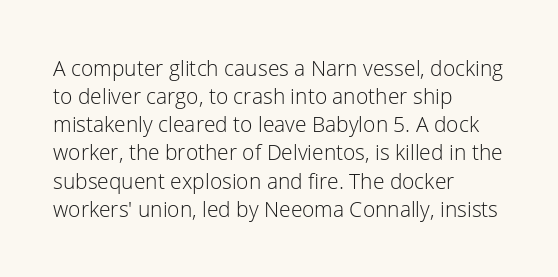
Q: Is the text bold? A: No.
Q: Is the text italic (slanted)? A: No, it is upright.
Q: Is the text underlined? A: No.
Q: How is the paragraph aligned? A: Left-aligned.
Q: Is the spacing between letters normal or unusually wide? A: Normal.
Q: Is the spacing between lines tight, normal or loose? A: Normal.
